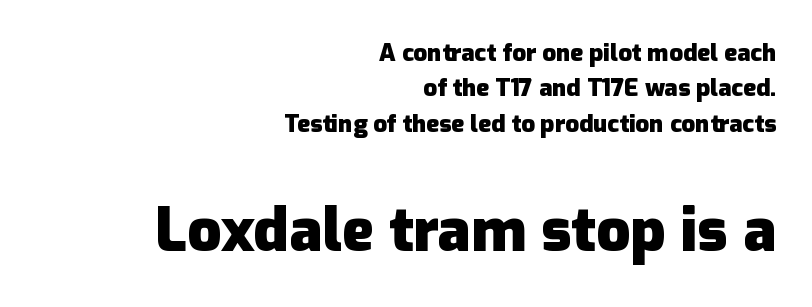
{"serif": "no", "italic": "no", "bold": "yes", "weight": "heavy", "width": "normal", "stroke_contrast": "low", "x_height": "medium", "monospaced": "no", "underline": "no", "align": "right", "line_spacing": "normal", "line_spacing_ratio": 1.47, "letter_spacing": "normal", "letter_spacing_em": 0.0, "larger_block": "second", "size_ratio": 2.5, "glyph_px": 60}
